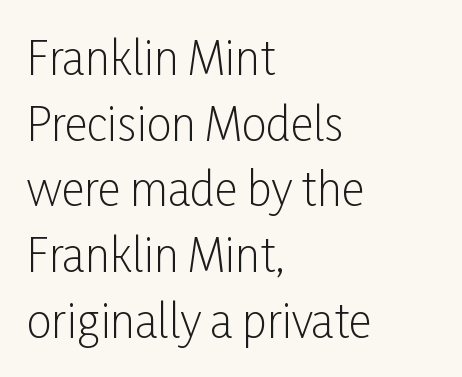
Q: Is the text bold? A: No.
Q: Is the text italic (slanted)? A: No, it is upright.
Q: Is the typeface a serif or a sans-serif typeface? A: Sans-serif.
Q: Is the text underlined? A: No.
Q: How is the paragraph aligned? A: Left-aligned.
Q: Is the spacing between letters normal or unusually wide? A: Normal.
Q: Is the spacing between lines tight, normal or loose? A: Normal.
Q: Width (condensed, normal, or wide)? A: Condensed.
Q: Stroke contrast? A: Low.
Q: x-height? A: Medium.
Q: Monospaced? A: No.
